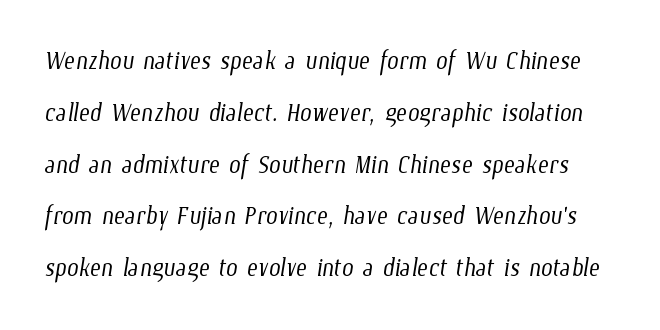
Q: Is the text bold? A: No.
Q: Is the text underlined? A: No.
Q: Is the spacing between letters normal or unusually wide? A: Normal.
Q: Is the spacing between lines tight, normal or loose? A: Normal.
Q: Width (condensed, normal, or wide)? A: Condensed.
Q: Stroke contrast? A: Low.
Q: x-height? A: Medium.
Q: Monospaced? A: No.
